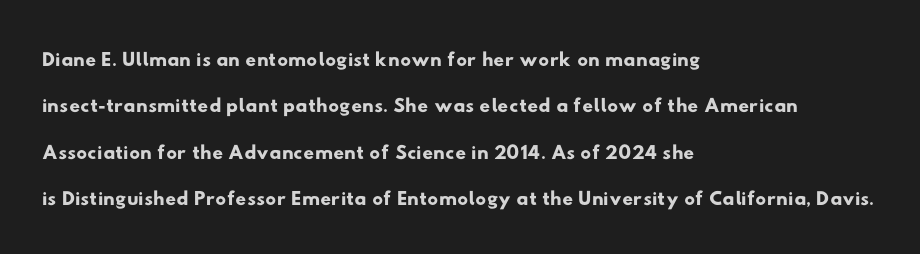
Line spacing here is normal. Every row of glyphs begins at an identical x-position on the left. Font category for this specimen: sans-serif. The rendering uses natural spacing where letterforms have individual widths. Check the space under the baseline: it is left empty.
